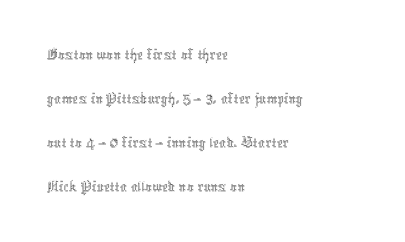
{"italic": "no", "bold": "no", "weight": "thin", "width": "condensed", "x_height": "medium", "monospaced": "no", "underline": "no", "align": "left", "line_spacing": "normal", "line_spacing_ratio": 1.29, "letter_spacing": "normal", "letter_spacing_em": 0.0, "glyph_px": 34}
